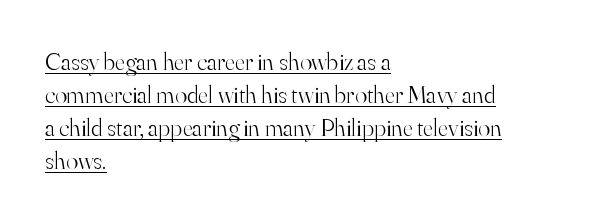
Q: Is the text bold? A: No.
Q: Is the text italic (slanted)? A: No, it is upright.
Q: Is the text underlined? A: Yes.
Q: How is the paragraph aligned? A: Left-aligned.
Q: Is the spacing between letters normal or unusually wide? A: Normal.
Q: Is the spacing between lines tight, normal or loose? A: Normal.
